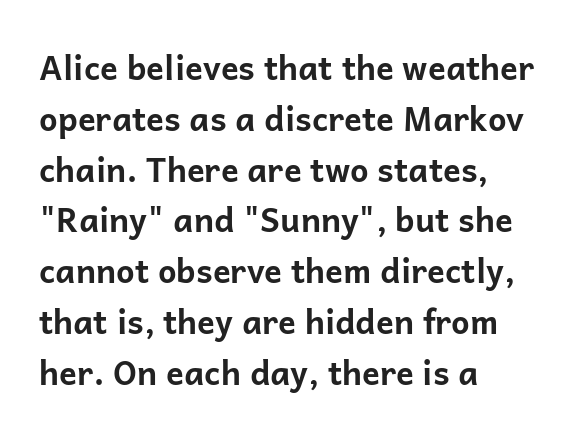
How are the letters spaced? Ordinarily, with no added tracking. The space directly below the letters is spotless. Reading down the block, your eye returns to a fixed left position each line. Chunky letters — that's bold for sure.
